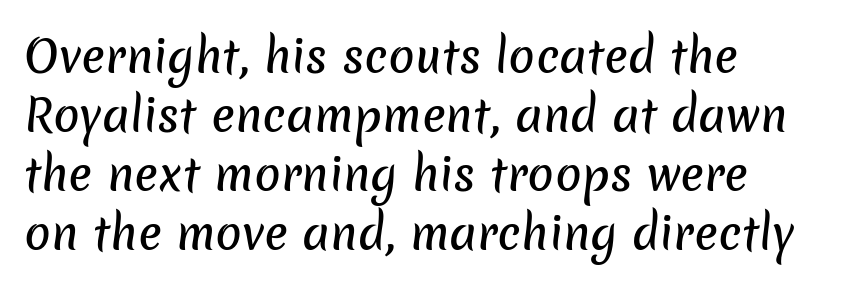
Look at the tracking — it's just the regular setting, nothing added. Note the varied advance widths — an 'i' is clearly narrower than an 'm'. The designer went with a sans here, leaving each stem footless. The space directly below the letters is spotless.
